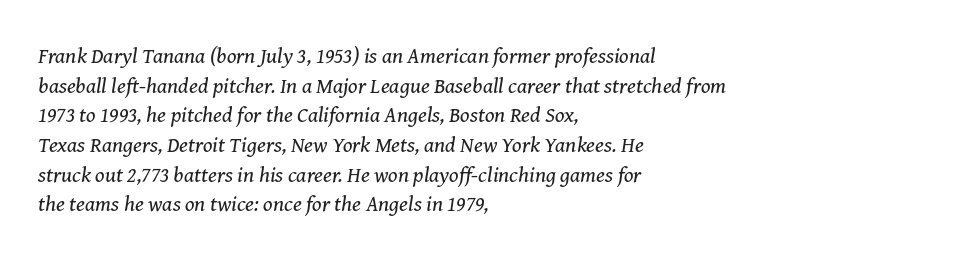
The image shows 22 px text type, italic (leaning right); set left-aligned, normal line spacing (1.35x), normal letter spacing, not underlined.
